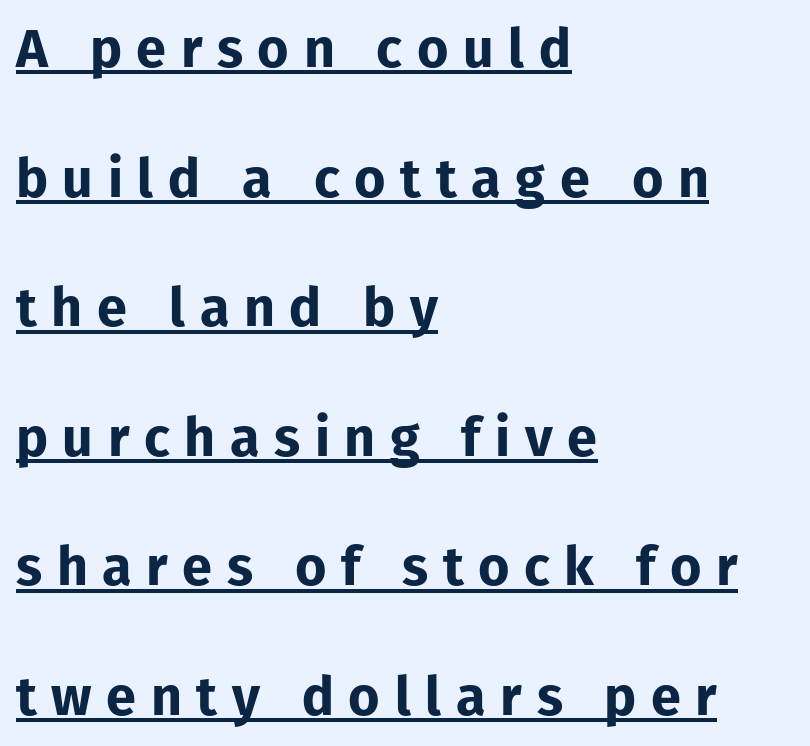
A typesetter would mark this as roman, not italic. The designer went with a sans here, leaving each stem footless. Words appear elongated and porous because spacing is wide. The block of text is sparse from top to bottom, with ample space between rows.
